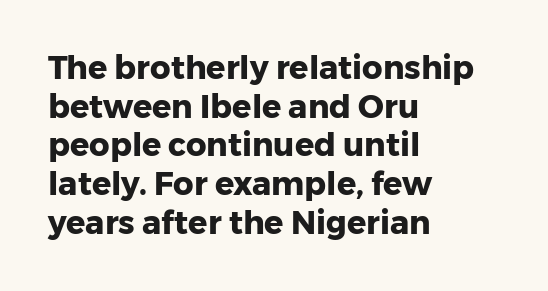
Q: Is the text bold? A: Yes.
Q: Is the text italic (slanted)? A: No, it is upright.
Q: Is the typeface a serif or a sans-serif typeface? A: Sans-serif.
Q: Is the text underlined? A: No.
Q: How is the paragraph aligned? A: Left-aligned.
Q: Is the spacing between letters normal or unusually wide? A: Normal.
Q: Width (condensed, normal, or wide)? A: Normal.
Q: Stroke contrast? A: Low.
Q: x-height? A: Medium.
Q: Monospaced? A: No.
